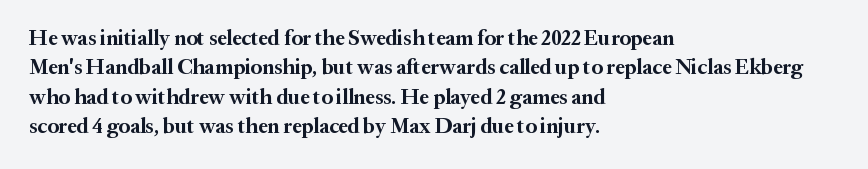
The image shows 21 px bold type, upright; set left-aligned, normal line spacing (1.4x), normal letter spacing, not underlined.
